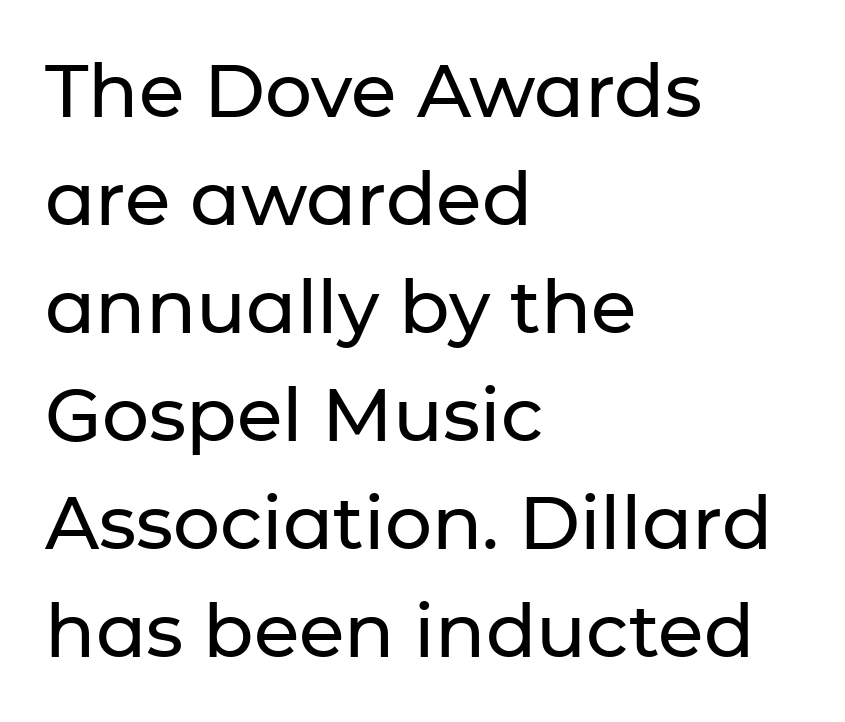
{"serif": "no", "italic": "no", "width": "normal", "stroke_contrast": "low", "x_height": "medium", "monospaced": "no", "underline": "no", "align": "left", "line_spacing": "normal", "line_spacing_ratio": 1.46, "letter_spacing": "normal", "letter_spacing_em": 0.0, "glyph_px": 74}
